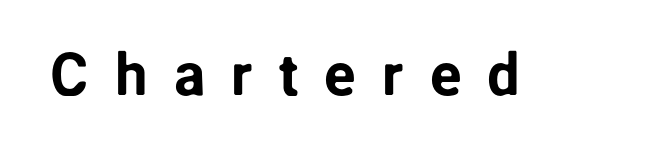
The image shows 59 px sans-serif type, upright; set unusually wide letter spacing (+0.44 em), not underlined; low stroke contrast and a medium x-height.
